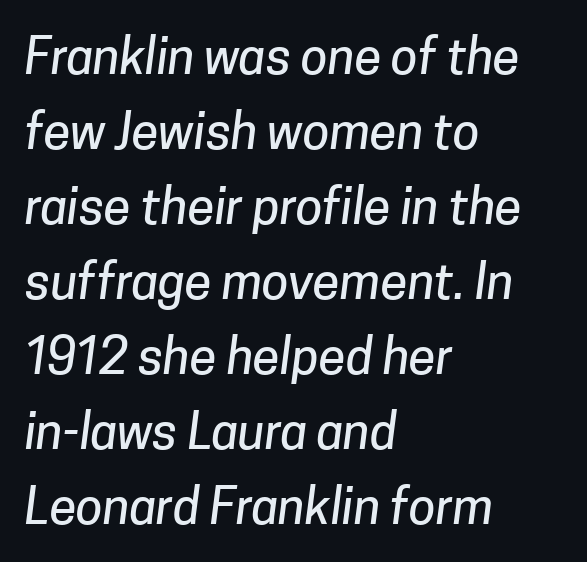
One glance says typical: line gaps are just what's usual. The lines in this sample share a left origin and differ only in where they stop. Tracking here is standard; glyphs follow each other at the usual distance. Are there feet on the stems? There aren't — it's a sans. Is this a fixed-width face? No — the glyphs have proportional, varying widths.
